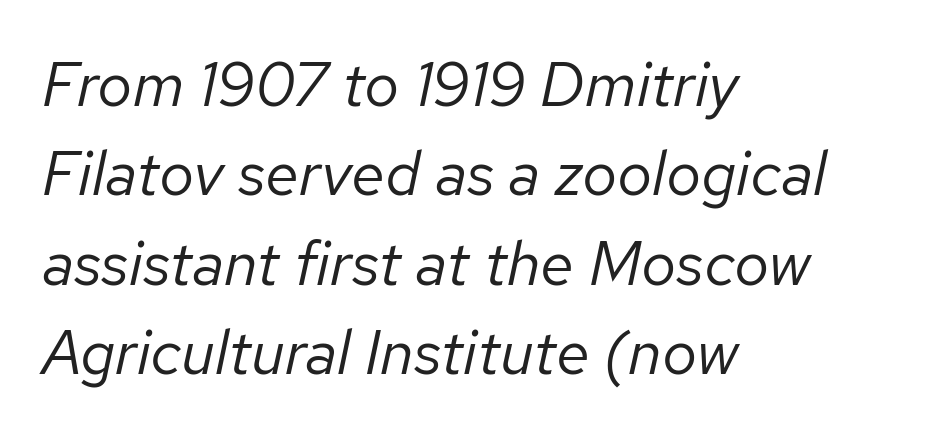
The image shows 62 px regular-weight type, italic (leaning right); set left-aligned, normal line spacing (1.44x), normal letter spacing, not underlined; low stroke contrast and a medium x-height.
